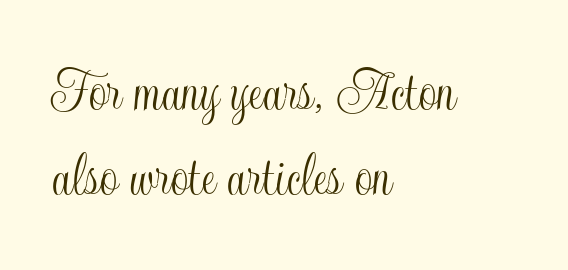
A student would call this left alignment; a typographer would say flush left, rag right. This sample has the flowing, uneven cadence of proportional lettering. The line texture is even and compact thanks to regular tracking. Compared with typical paragraphs, the rows here are spaced about the same.
